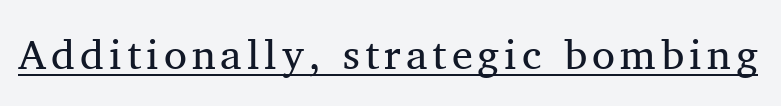
{"serif": "yes", "italic": "no", "bold": "no", "weight": "regular", "width": "normal", "stroke_contrast": "medium", "x_height": "medium", "monospaced": "no", "underline": "yes", "glyph_px": 42}
